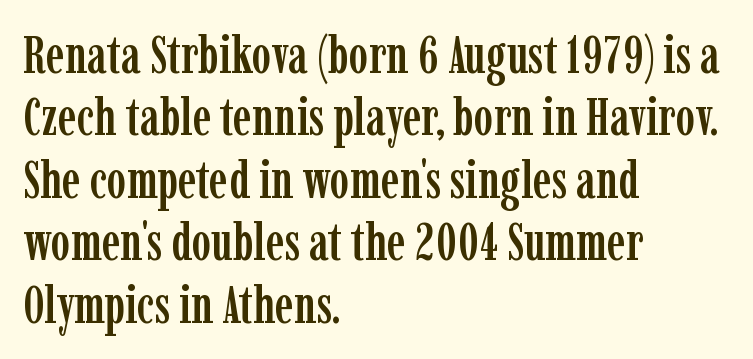
The image shows 52 px condensed serif type, upright; set left-aligned, line spacing 1.2x, normal letter spacing, not underlined; low stroke contrast and a medium x-height.
